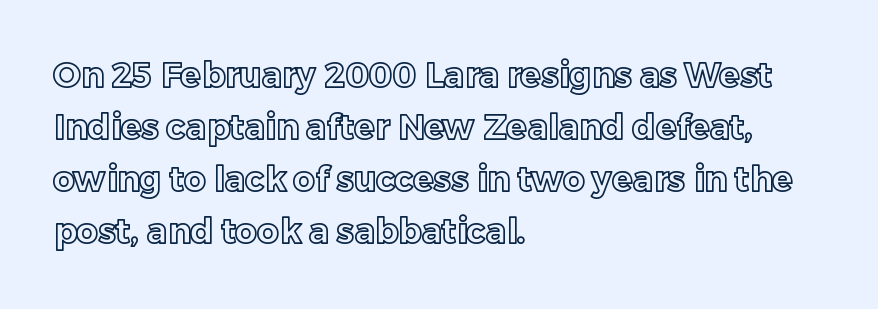
Q: Is the text italic (slanted)? A: No, it is upright.
Q: Is the text underlined? A: No.
Q: How is the paragraph aligned? A: Left-aligned.
Q: Is the spacing between letters normal or unusually wide? A: Normal.
Q: Is the spacing between lines tight, normal or loose? A: Normal.
Q: Width (condensed, normal, or wide)? A: Normal.
Q: x-height? A: Medium.
Q: Monospaced? A: No.
